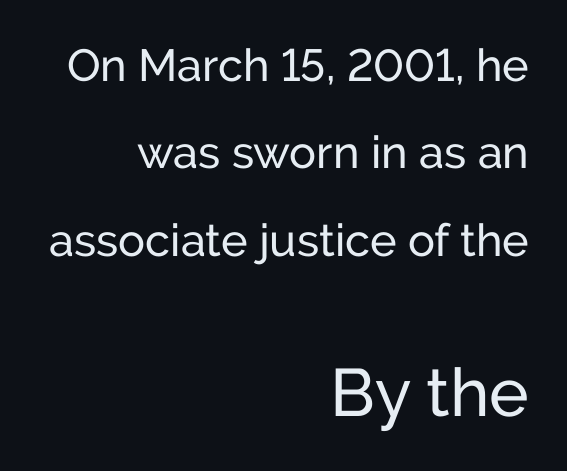
{"serif": "no", "italic": "no", "bold": "no", "weight": "regular", "width": "normal", "stroke_contrast": "low", "x_height": "medium", "monospaced": "no", "underline": "no", "align": "right", "line_spacing": "loose", "line_spacing_ratio": 1.94, "letter_spacing": "normal", "letter_spacing_em": 0.0, "larger_block": "second", "size_ratio": 1.49, "glyph_px": 67}
